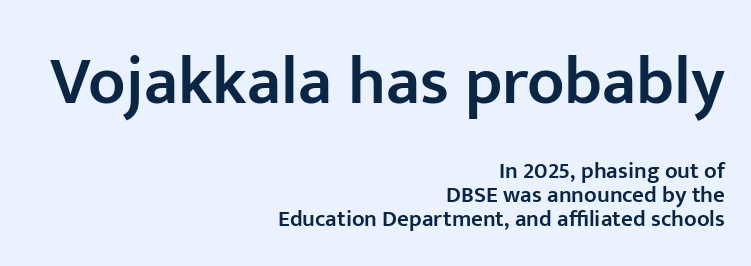
{"serif": "no", "italic": "no", "bold": "semi", "weight": "semibold", "width": "normal", "stroke_contrast": "low", "x_height": "medium", "monospaced": "no", "underline": "no", "align": "right", "line_spacing": "tight", "line_spacing_ratio": 1.05, "letter_spacing": "normal", "letter_spacing_em": 0.0, "larger_block": "first", "size_ratio": 2.96, "glyph_px": 68}
